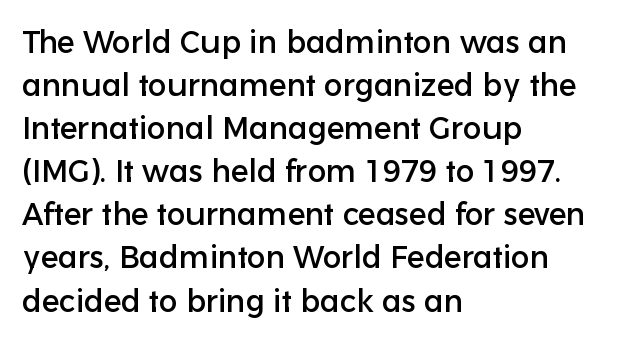
Is this a fixed-width face? No — the glyphs have proportional, varying widths. If you drew a line through each stem, it would be perfectly vertical. In terms of letterspacing, this is plain default setting. These lines are set flush left with a ragged right edge. Descender tails drop into unmarked territory.
